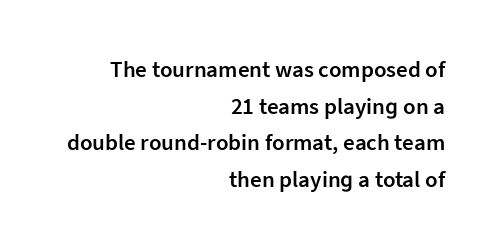
{"italic": "no", "bold": "semi", "underline": "no", "align": "right", "line_spacing": "normal", "line_spacing_ratio": 1.59, "letter_spacing": "normal", "letter_spacing_em": 0.0, "glyph_px": 23}
